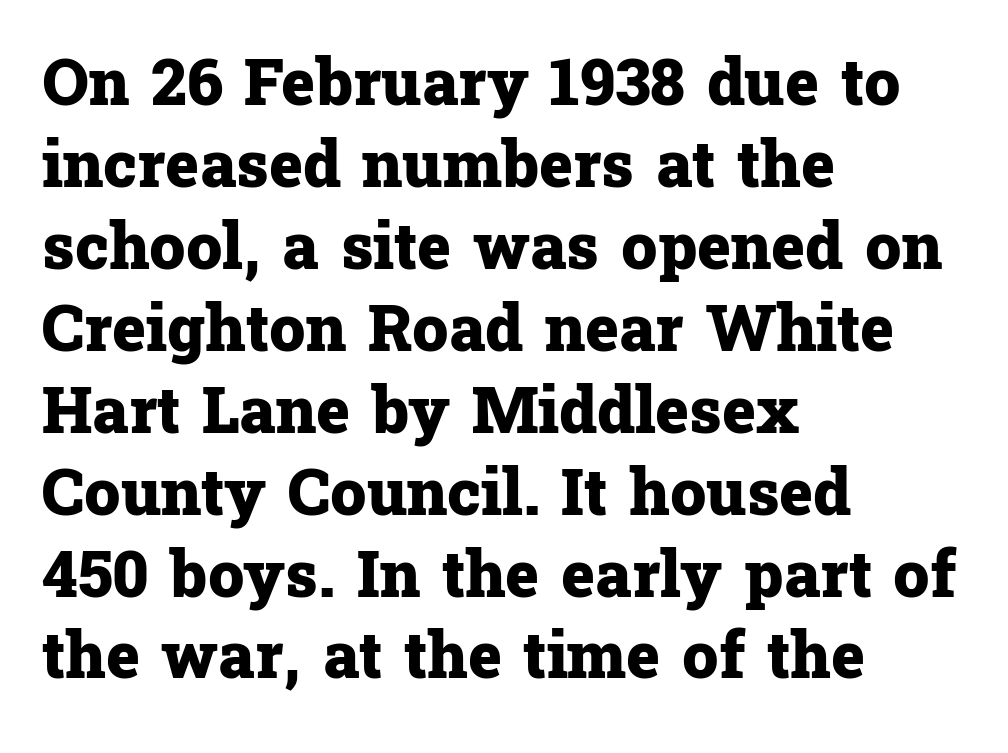
The image shows 64 px heavy serif type, upright; set left-aligned, normal line spacing (1.28x), normal letter spacing, not underlined; low stroke contrast and a medium x-height.
